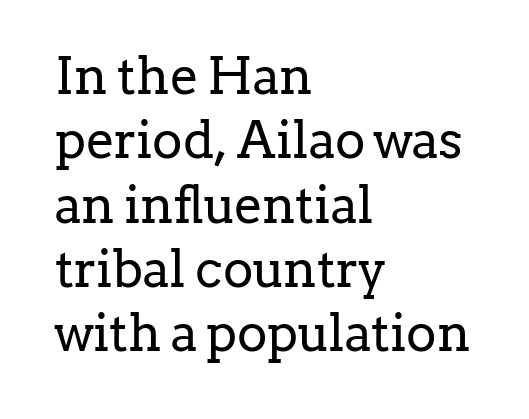
The image shows 51 px regular-weight serif type, upright; set left-aligned, normal line spacing (1.26x), normal letter spacing, not underlined; low stroke contrast and a medium x-height.
